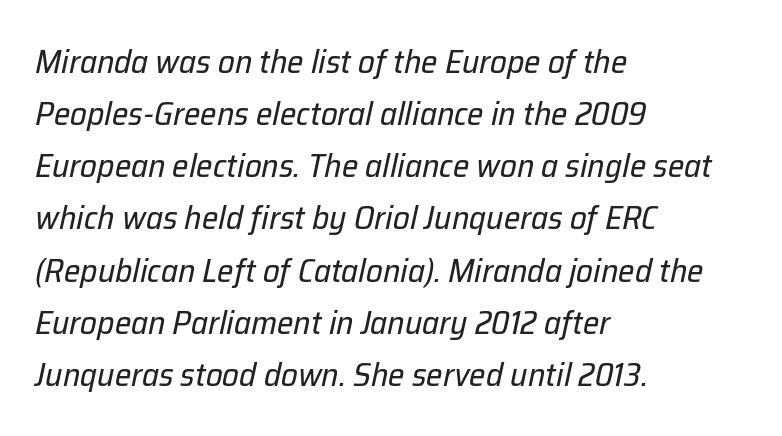
{"italic": "yes", "lean": "right", "slant_degrees": 12, "bold": "no", "weight": "regular", "width": "normal", "stroke_contrast": "low", "x_height": "medium", "monospaced": "no", "underline": "no", "align": "left", "line_spacing": "normal", "line_spacing_ratio": 1.58, "letter_spacing": "normal", "letter_spacing_em": 0.0, "glyph_px": 33}
